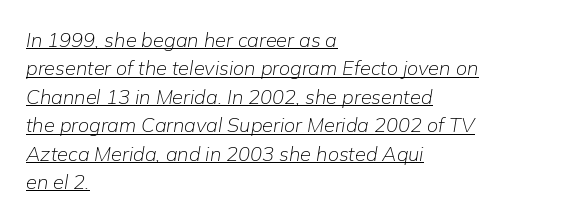
{"italic": "yes", "lean": "right", "slant_degrees": 9, "bold": "no", "underline": "yes", "align": "left", "line_spacing": "normal", "line_spacing_ratio": 1.42, "letter_spacing": "normal", "letter_spacing_em": 0.0, "glyph_px": 20}
